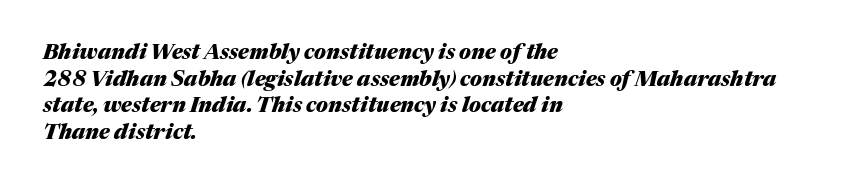
These lines are set flush left with a ragged right edge. Regarding leading, the lines here are spaced in the standard way. Weight: bold. Bare-footed words on every line. Tall strokes in this sample are angled rather than plumb.
